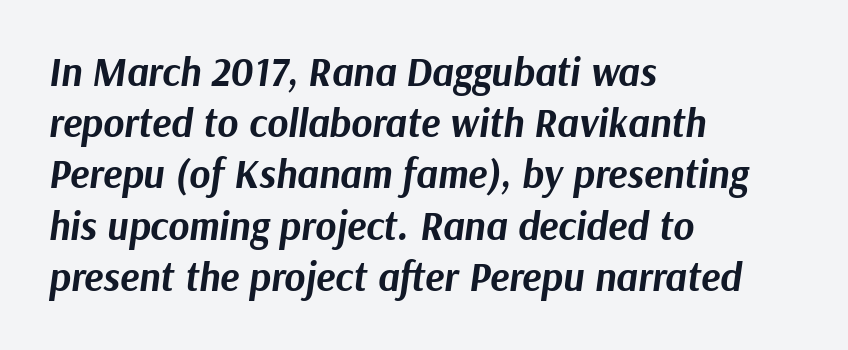
Tall strokes in this sample are angled rather than plumb. The glyphs have the mass of a bold cut. Horizontally, the lines are justified to the leading edge only. Here the designer chose a conventional face with non-uniform glyph widths.
